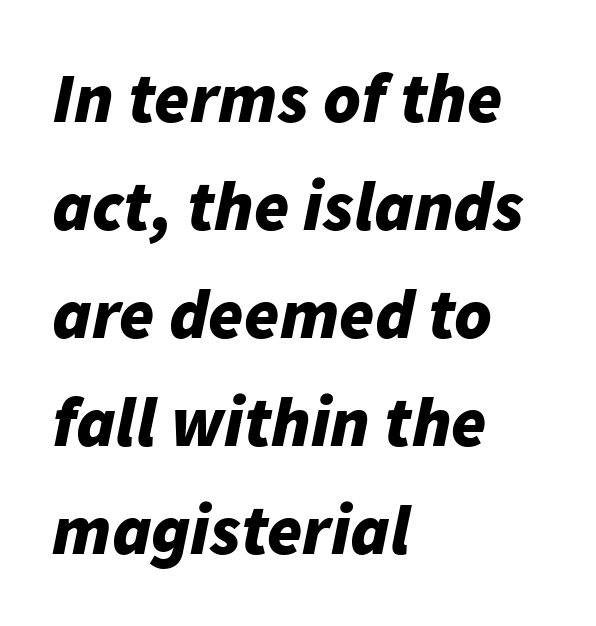
{"italic": "yes", "lean": "right", "slant_degrees": 11, "bold": "yes", "weight": "bold", "width": "normal", "stroke_contrast": "low", "x_height": "medium", "monospaced": "no", "underline": "no", "align": "left", "line_spacing": "normal", "line_spacing_ratio": 1.52, "letter_spacing": "normal", "letter_spacing_em": 0.0, "glyph_px": 71}
